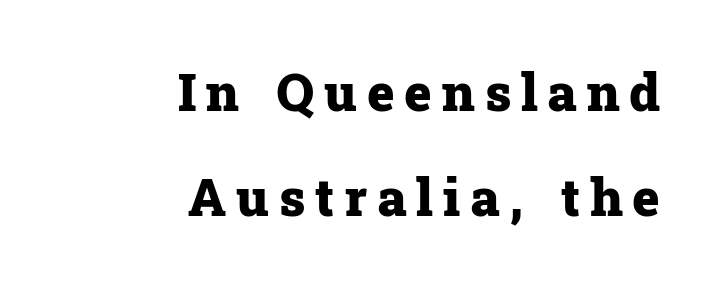
Right-aligned paragraph, ragged on the left. Designer's note — italics off, roman on. Each new line begins a long way beneath the previous one. Each letter keeps its own natural width here, so spacing adapts to shape.
